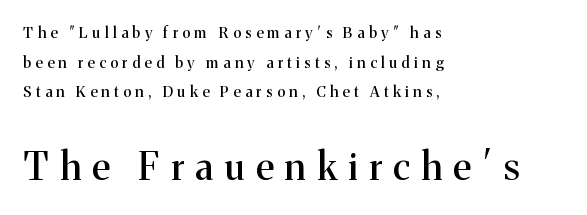
Q: Is the text italic (slanted)? A: No, it is upright.
Q: Is the typeface a serif or a sans-serif typeface? A: Serif.
Q: Is the text underlined? A: No.
Q: How is the paragraph aligned? A: Left-aligned.
Q: Is the spacing between letters normal or unusually wide? A: Unusually wide.
Q: Is the spacing between lines tight, normal or loose? A: Loose.
Q: Which block of text is set in a larger size, the first (top) or the second (bottom)? A: The second (bottom) one.
Q: Width (condensed, normal, or wide)? A: Normal.
Q: Stroke contrast? A: Medium.
Q: x-height? A: Medium.
Q: Monospaced? A: No.
